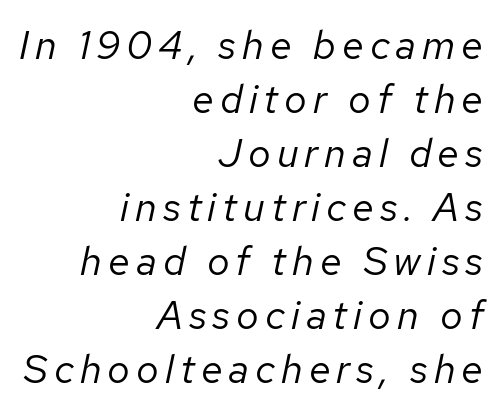
The image shows 40 px regular-weight type, italic (leaning right); set right-aligned, normal line spacing (1.35x), not underlined; low stroke contrast and a medium x-height.
